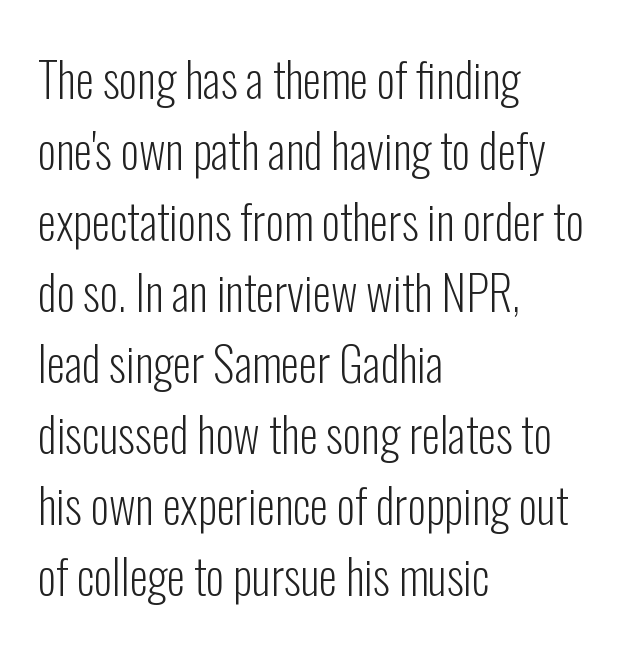
Honestly, the letter spacing is just normal — you wouldn't notice it. Does the lettering tilt? It doesn't — this is upright. Stems here are at most as thick as an everyday book face. Nope, no serifs anywhere on these letters. Normally led — the rows are evenly, conventionally spaced.
